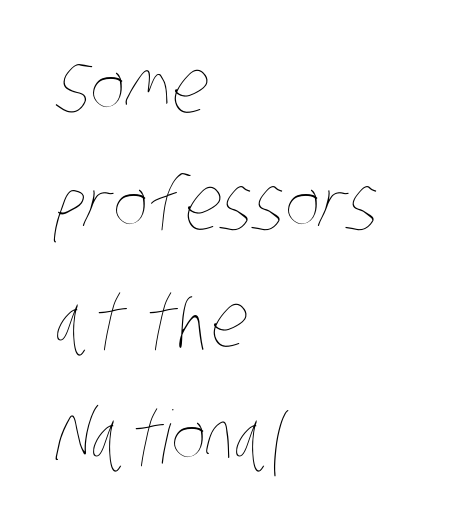
Q: Is the text bold? A: No.
Q: Is the text underlined? A: No.
Q: How is the paragraph aligned? A: Left-aligned.
Q: Is the spacing between letters normal or unusually wide? A: Normal.
Q: Is the spacing between lines tight, normal or loose? A: Normal.
Q: Width (condensed, normal, or wide)? A: Condensed.
Q: Stroke contrast? A: Low.
Q: x-height? A: Large.
Q: Monospaced? A: No.
